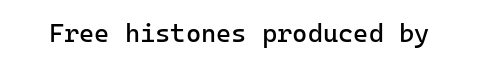
A roman cut, with each character standing at attention. Decoration check: the copy has no underline. The gaps between neighbouring characters are ordinary and unremarkable. Bold? No — there's no thickening of the strokes.
